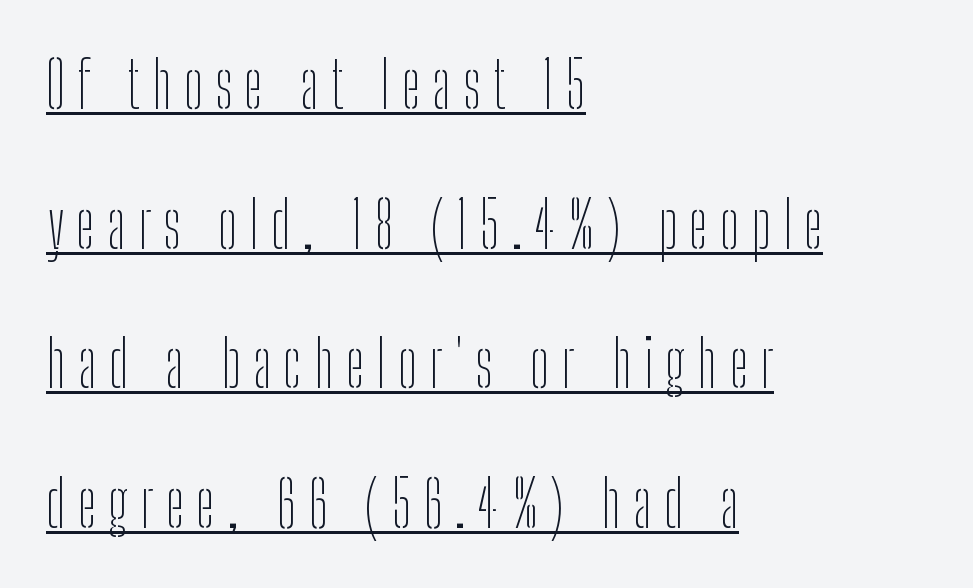
{"serif": "no", "italic": "no", "bold": "no", "weight": "thin", "width": "condensed", "stroke_contrast": "low", "x_height": "medium", "monospaced": "no", "underline": "yes", "align": "left", "line_spacing": "loose", "line_spacing_ratio": 2.18, "glyph_px": 64}
